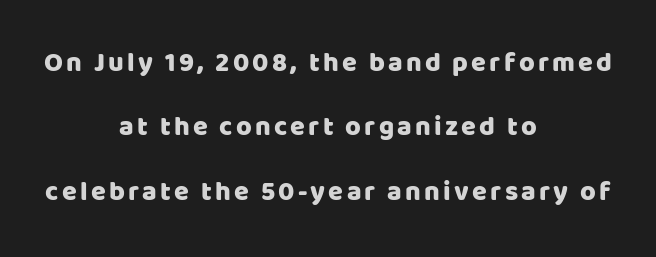
Q: Is the text italic (slanted)? A: No, it is upright.
Q: Is the text underlined? A: No.
Q: How is the paragraph aligned? A: Centered.
Q: Is the spacing between lines tight, normal or loose? A: Loose.
